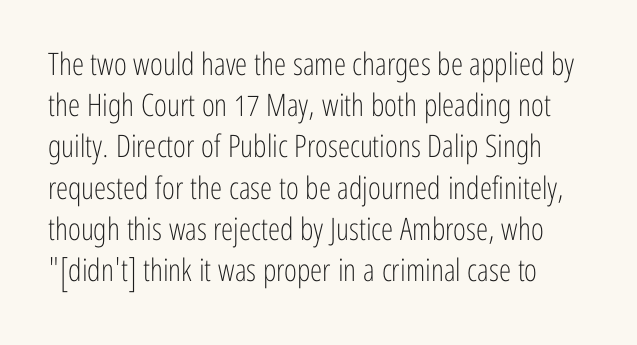
{"serif": "no", "italic": "no", "bold": "no", "weight": "light", "width": "condensed", "stroke_contrast": "low", "x_height": "medium", "monospaced": "no", "underline": "no", "line_spacing": "normal", "line_spacing_ratio": 1.33, "letter_spacing": "normal", "letter_spacing_em": 0.0, "glyph_px": 31}
